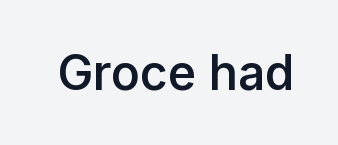
The letters advance in unequal steps, a hallmark of proportional type. Unlike a traditional serif, this face leaves its strokes unadorned. The letterforms sit shoulder to shoulder at normal distance. This is moderately heavy type, rendered in semibold. Plain, unruled lines of type.
